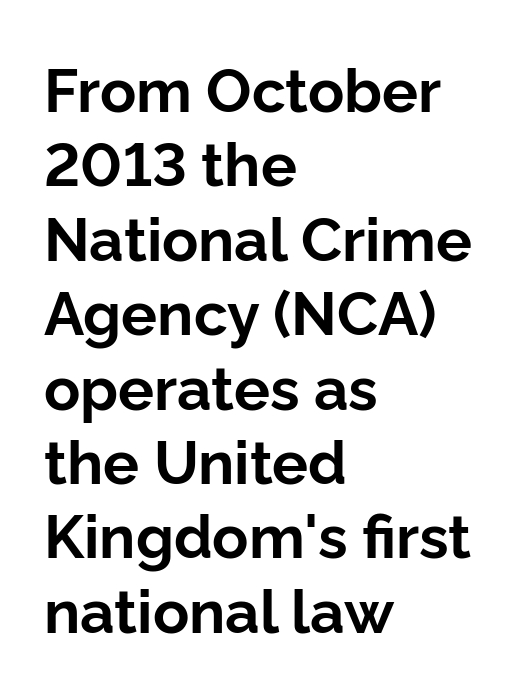
Q: Is the text bold? A: Yes.
Q: Is the text italic (slanted)? A: No, it is upright.
Q: Is the typeface a serif or a sans-serif typeface? A: Sans-serif.
Q: Is the text underlined? A: No.
Q: How is the paragraph aligned? A: Left-aligned.
Q: Is the spacing between letters normal or unusually wide? A: Normal.
Q: Width (condensed, normal, or wide)? A: Normal.
Q: Stroke contrast? A: Low.
Q: x-height? A: Medium.
Q: Monospaced? A: No.
